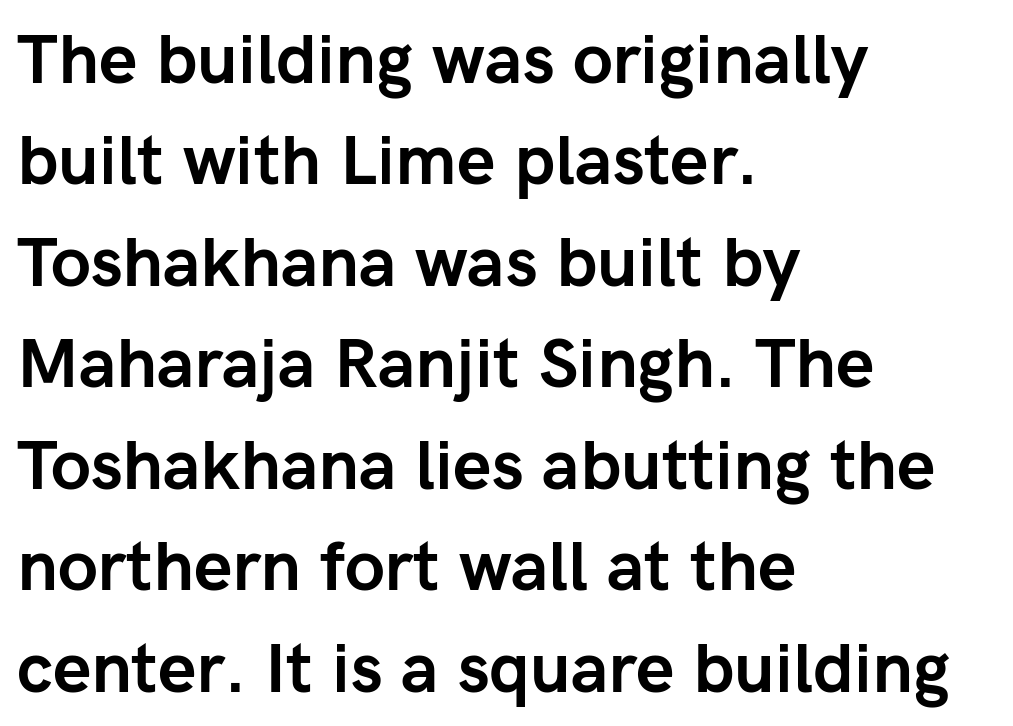
{"serif": "no", "italic": "no", "bold": "yes", "weight": "semibold", "width": "normal", "stroke_contrast": "low", "x_height": "medium", "monospaced": "no", "underline": "no", "align": "left", "line_spacing": "normal", "line_spacing_ratio": 1.47, "letter_spacing": "normal", "letter_spacing_em": 0.0, "glyph_px": 69}
